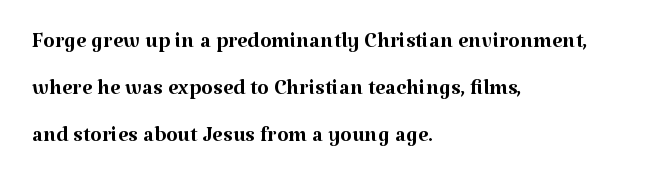
Q: Is the text bold? A: No.
Q: Is the text italic (slanted)? A: No, it is upright.
Q: Is the typeface a serif or a sans-serif typeface? A: Serif.
Q: Is the text underlined? A: No.
Q: How is the paragraph aligned? A: Left-aligned.
Q: Is the spacing between letters normal or unusually wide? A: Normal.
Q: Is the spacing between lines tight, normal or loose? A: Normal.
Q: Width (condensed, normal, or wide)? A: Normal.
Q: Stroke contrast? A: Medium.
Q: x-height? A: Medium.
Q: Monospaced? A: No.
